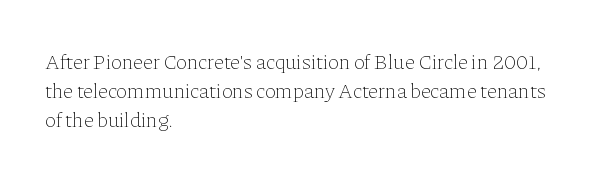
Q: Is the text bold? A: No.
Q: Is the text italic (slanted)? A: No, it is upright.
Q: Is the text underlined? A: No.
Q: How is the paragraph aligned? A: Left-aligned.
Q: Is the spacing between letters normal or unusually wide? A: Normal.
Q: Is the spacing between lines tight, normal or loose? A: Normal.
